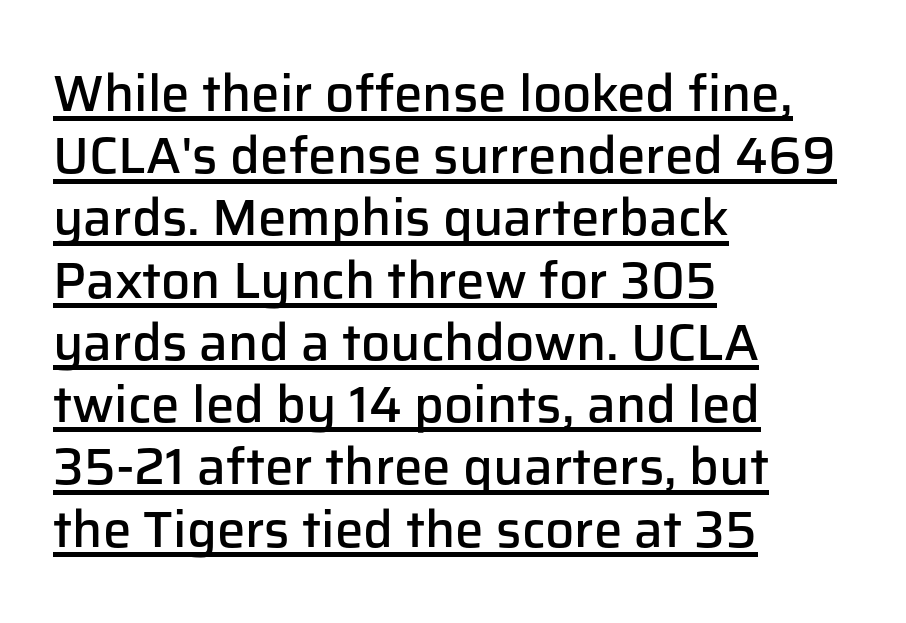
The lettering is marked with a stroke running underneath it. I'd describe the lettering as semibold — firm but not a full bold. The lines in this sample share a left origin and differ only in where they stop. The type is set solid horizontally, with unmodified tracking. A typesetter would label this face a sans.
